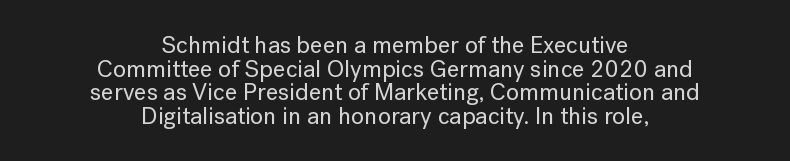
The image shows 24 px text type, upright; set centered, tight line spacing (0.98x), normal letter spacing, not underlined.
